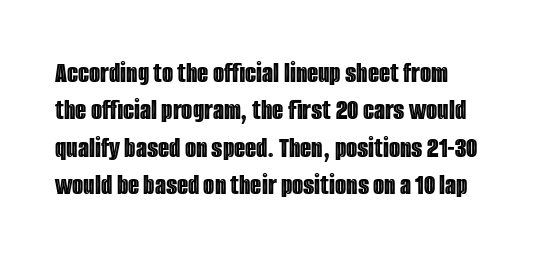
The image shows 29 px condensed type, upright; set normal line spacing (1.29x), normal letter spacing, not underlined; a large x-height.
